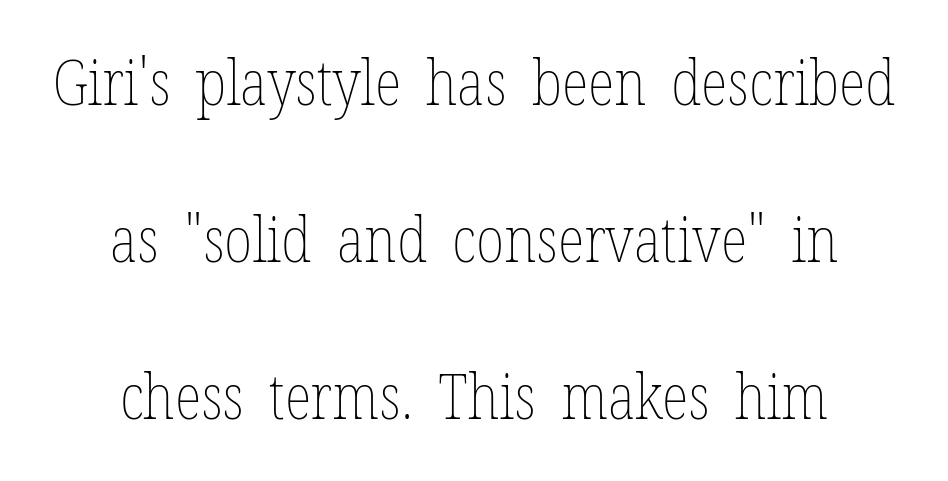
Q: Is the text bold? A: No.
Q: Is the text italic (slanted)? A: No, it is upright.
Q: Is the text underlined? A: No.
Q: How is the paragraph aligned? A: Centered.
Q: Is the spacing between letters normal or unusually wide? A: Normal.
Q: Is the spacing between lines tight, normal or loose? A: Loose.
Q: Width (condensed, normal, or wide)? A: Condensed.
Q: Stroke contrast? A: Low.
Q: x-height? A: Medium.
Q: Monospaced? A: No.
